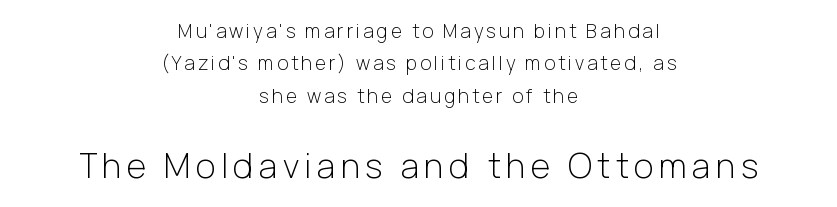
{"serif": "no", "italic": "no", "bold": "no", "weight": "light", "width": "normal", "stroke_contrast": "low", "x_height": "medium", "monospaced": "no", "underline": "no", "align": "center", "line_spacing": "normal", "line_spacing_ratio": 1.7, "larger_block": "second", "size_ratio": 1.79, "glyph_px": 34}
